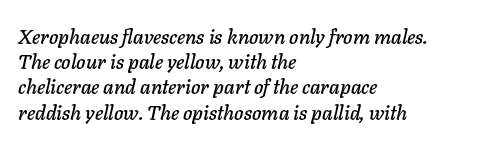
The gaps between neighbouring characters are ordinary and unremarkable. The baseline area is clear. These lines were composed using italics. Summary of vertical rhythm: regular, with standard interline spacing.
